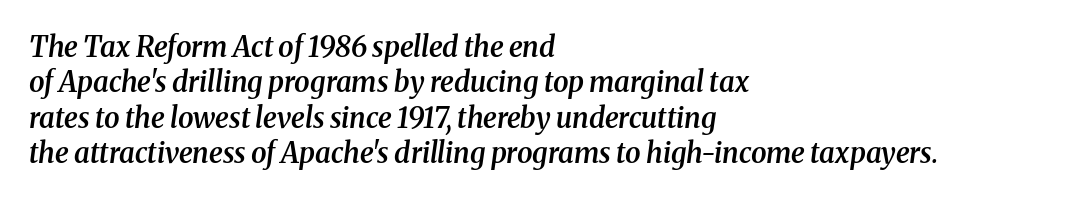
{"serif": "yes", "italic": "yes", "lean": "right", "slant_degrees": 8, "bold": "semi", "weight": "semibold", "width": "normal", "stroke_contrast": "medium", "x_height": "medium", "monospaced": "no", "underline": "no", "align": "left", "line_spacing": "normal", "line_spacing_ratio": 1.26, "letter_spacing": "normal", "letter_spacing_em": 0.0, "glyph_px": 28}
